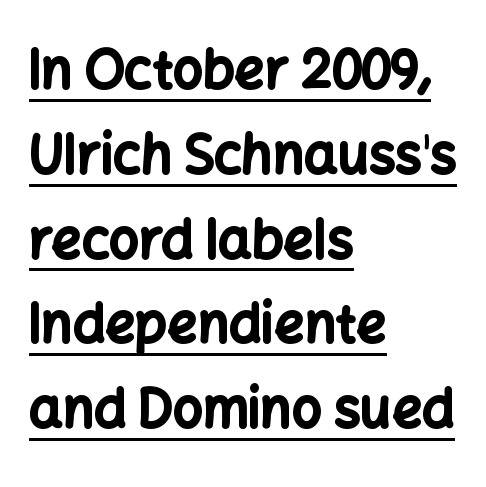
Q: Is the text bold? A: Yes.
Q: Is the text italic (slanted)? A: No, it is upright.
Q: Is the typeface a serif or a sans-serif typeface? A: Sans-serif.
Q: Is the text underlined? A: Yes.
Q: How is the paragraph aligned? A: Left-aligned.
Q: Is the spacing between letters normal or unusually wide? A: Normal.
Q: Is the spacing between lines tight, normal or loose? A: Normal.
Q: Width (condensed, normal, or wide)? A: Normal.
Q: Stroke contrast? A: Low.
Q: x-height? A: Medium.
Q: Monospaced? A: No.
